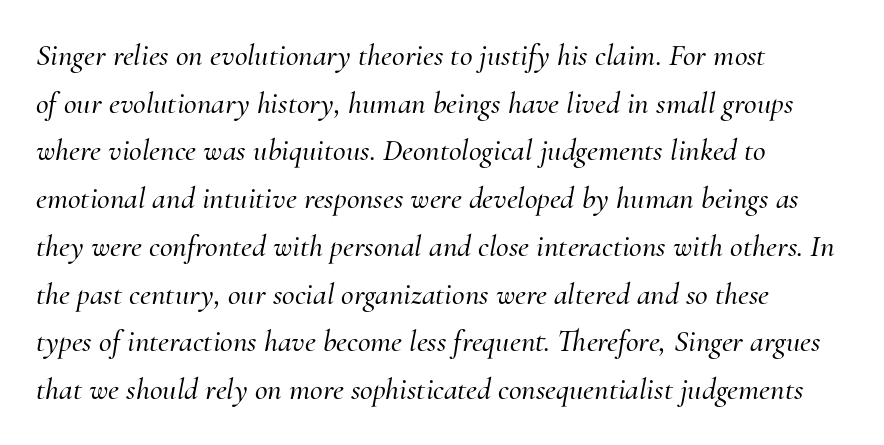
{"serif": "yes", "italic": "yes", "lean": "right", "slant_degrees": 10, "width": "normal", "stroke_contrast": "medium", "x_height": "small", "monospaced": "no", "underline": "no", "align": "left", "line_spacing": "normal", "line_spacing_ratio": 1.54, "letter_spacing": "normal", "letter_spacing_em": 0.0, "glyph_px": 31}
